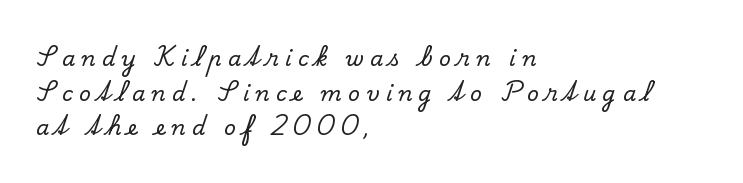
Q: Is the text italic (slanted)? A: Yes.
Q: Is the text underlined? A: No.
Q: How is the paragraph aligned? A: Left-aligned.
Q: Is the spacing between letters normal or unusually wide? A: Unusually wide.
Q: Is the spacing between lines tight, normal or loose? A: Normal.
